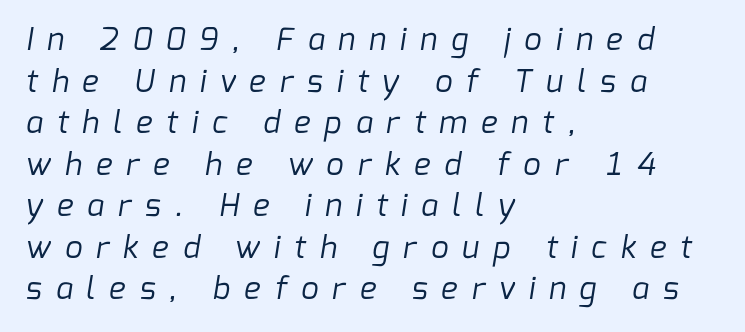
{"serif": "no", "bold": "no", "weight": "regular", "width": "normal", "stroke_contrast": "low", "x_height": "medium", "monospaced": "no", "underline": "no", "align": "left", "line_spacing": "normal", "line_spacing_ratio": 1.34, "letter_spacing": "wide", "letter_spacing_em": 0.45, "glyph_px": 31}
